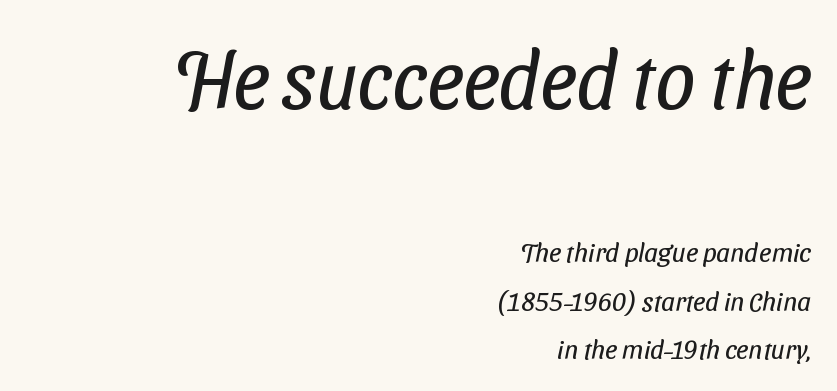
Lines of text with bare space underneath. The passage shown is typed in a proportional face where columns would drift. Horizontal alignment here is rightward, an uncommon choice for prose. The face used here appears at its bigger size in the upper chunk. These glyphs show unthickened strokes, regular width or finer. The passage shown has conventional tracking throughout.
